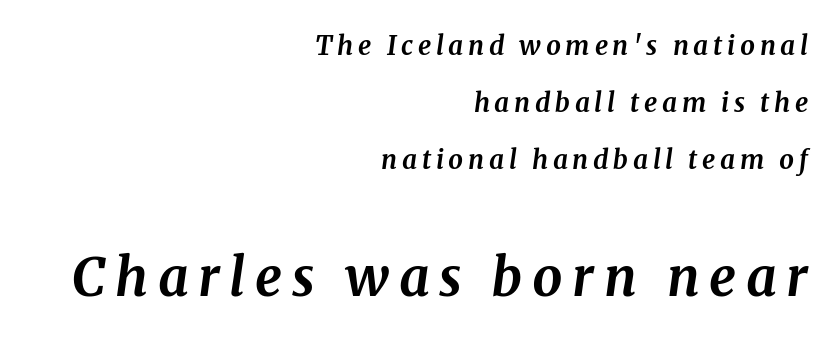
Q: Is the text bold? A: Yes.
Q: Is the text italic (slanted)? A: Yes, it leans right by about 8 degrees.
Q: Is the typeface a serif or a sans-serif typeface? A: Serif.
Q: Is the text underlined? A: No.
Q: How is the paragraph aligned? A: Right-aligned.
Q: Is the spacing between lines tight, normal or loose? A: Loose.
Q: Which block of text is set in a larger size, the first (top) or the second (bottom)? A: The second (bottom) one.
Q: Width (condensed, normal, or wide)? A: Normal.
Q: Stroke contrast? A: Medium.
Q: x-height? A: Medium.
Q: Monospaced? A: No.
